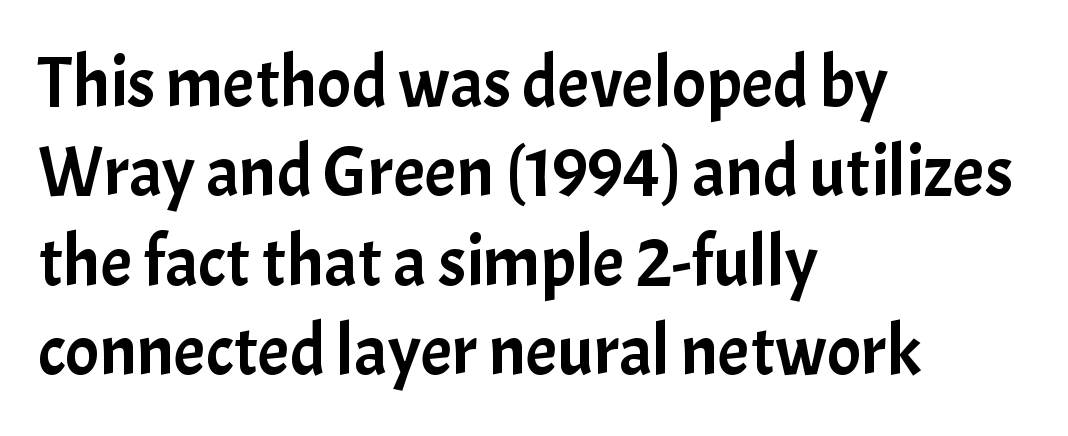
Q: Is the text italic (slanted)? A: No, it is upright.
Q: Is the typeface a serif or a sans-serif typeface? A: Sans-serif.
Q: Is the text underlined? A: No.
Q: How is the paragraph aligned? A: Left-aligned.
Q: Is the spacing between letters normal or unusually wide? A: Normal.
Q: Is the spacing between lines tight, normal or loose? A: Normal.
Q: Width (condensed, normal, or wide)? A: Normal.
Q: Stroke contrast? A: Low.
Q: x-height? A: Medium.
Q: Monospaced? A: No.
